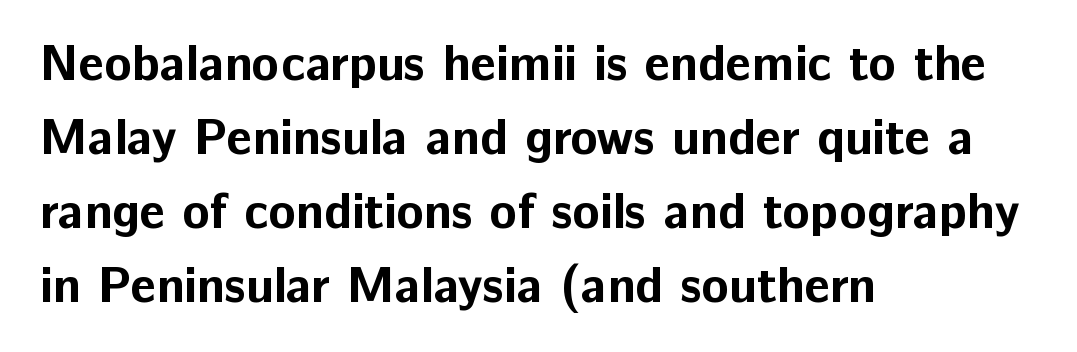
Has an underline been added? It has not. Serifs: no, the terminals of the letterforms are clean. A dark, heavy texture on the line: the type is bold. There is no visible air inserted between adjacent glyphs.
